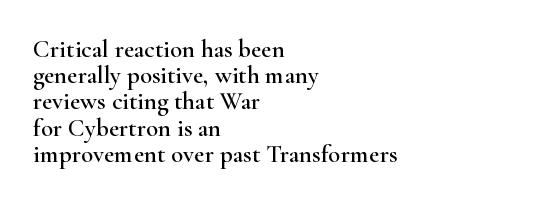
Inter-character spacing is left at the font's built-in metrics. Does the leading feel generous? Not at all — it's pinched. This is roman type, the default non-slanted kind. Each line starts at the same left margin while the right side varies. Underlining? Definitely not there.
